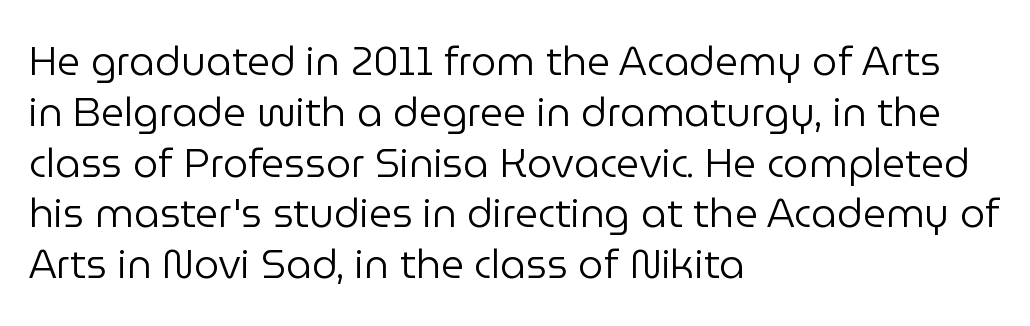
{"serif": "no", "italic": "no", "bold": "no", "weight": "regular", "width": "normal", "stroke_contrast": "low", "x_height": "medium", "monospaced": "no", "underline": "no", "align": "left", "line_spacing": "normal", "line_spacing_ratio": 1.27, "letter_spacing": "normal", "letter_spacing_em": 0.0, "glyph_px": 40}
